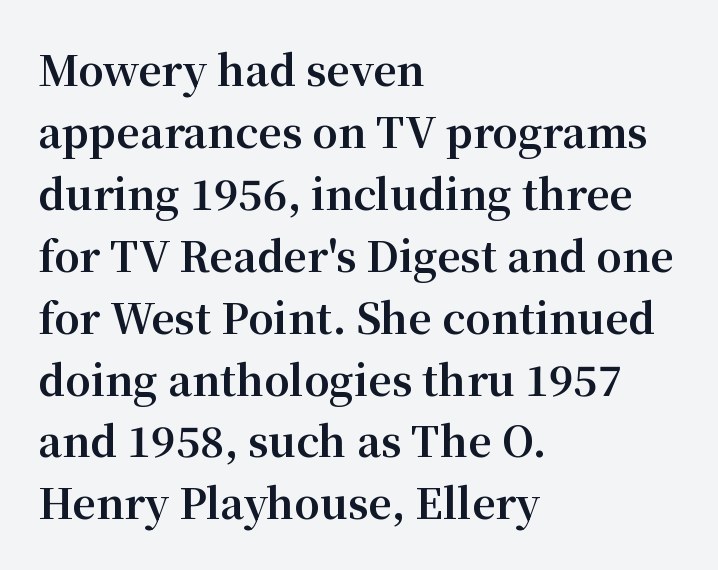
The text block is weighted toward the left margin, trailing off unevenly rightward. The specimen omits any rule beneath the text block's lines. The sample has been set heavy, in full bold. Whoever set this chose a conventional vertical rhythm. Letter spacing: default. Think of a printed novel: that variable character pitch is what you see here.
